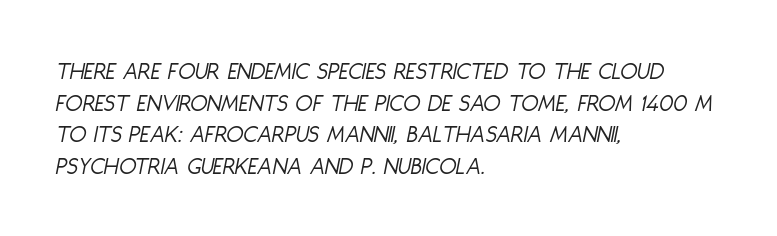
Honestly, the letter spacing is just normal — you wouldn't notice it. Notice how the stems are inclined rather than vertical — that's the hallmark of italics. Quick note: underline off. Typeset ragged right — the left edge is the straight one.
